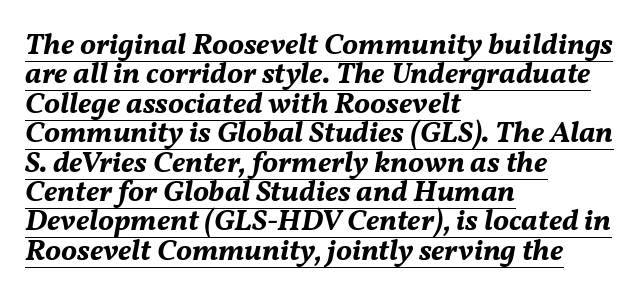
The image shows 30 px bold type, italic (leaning right); set left-aligned, tight line spacing (0.98x), normal letter spacing, underlined; medium stroke contrast and a medium x-height.
